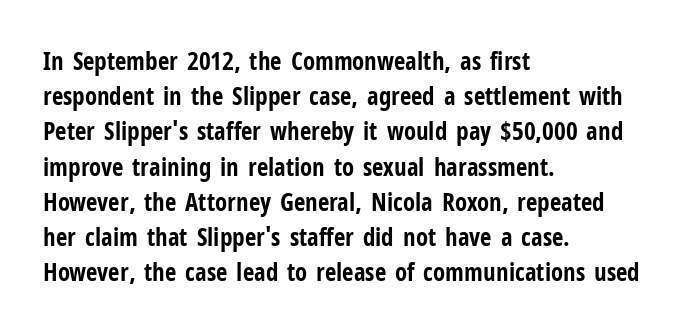
{"italic": "no", "bold": "yes", "underline": "no", "align": "left", "line_spacing": "normal", "line_spacing_ratio": 1.41, "letter_spacing": "normal", "letter_spacing_em": 0.0, "glyph_px": 25}
